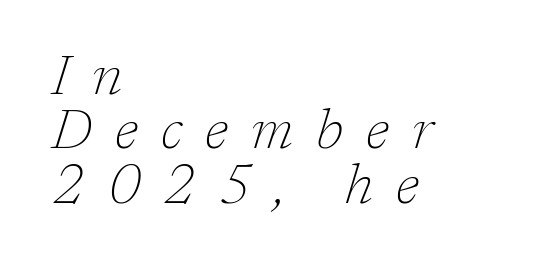
Q: Is the text bold? A: No.
Q: Is the text italic (slanted)? A: Yes, it leans right by about 17 degrees.
Q: Is the typeface a serif or a sans-serif typeface? A: Serif.
Q: Is the text underlined? A: No.
Q: How is the paragraph aligned? A: Left-aligned.
Q: Is the spacing between letters normal or unusually wide? A: Unusually wide.
Q: Is the spacing between lines tight, normal or loose? A: Tight.
Q: Width (condensed, normal, or wide)? A: Normal.
Q: Stroke contrast? A: Low.
Q: x-height? A: Medium.
Q: Monospaced? A: No.
